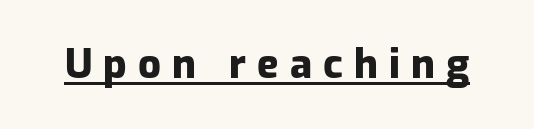
{"serif": "no", "italic": "no", "bold": "yes", "weight": "heavy", "width": "normal", "stroke_contrast": "low", "x_height": "medium", "monospaced": "no", "underline": "yes", "letter_spacing": "wide", "letter_spacing_em": 0.28, "glyph_px": 40}
